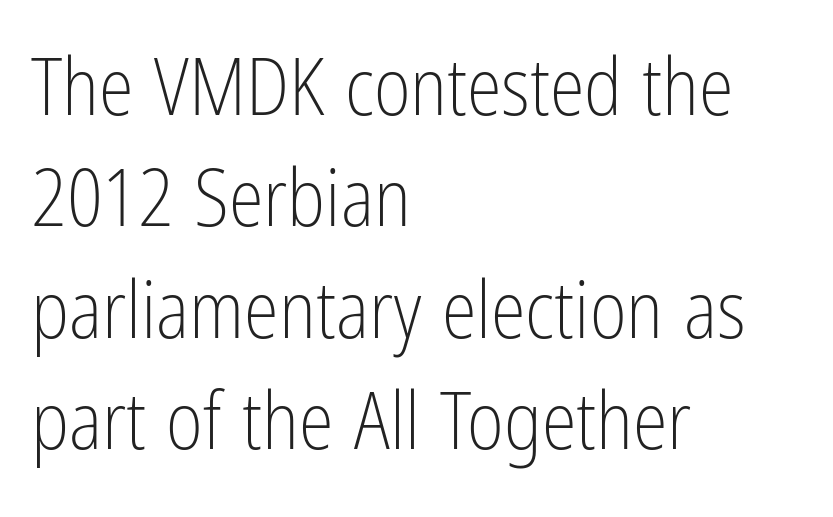
Nobody drew a line under any word here. This rendering employs a face without finishing strokes, i.e., a sans-serif. Bold? No — there's no thickening of the strokes. Typeset ragged right — the left edge is the straight one. Do the letters lean? They stand straight. Notice how descenders clear the ascenders below comfortably — that's standard leading.
